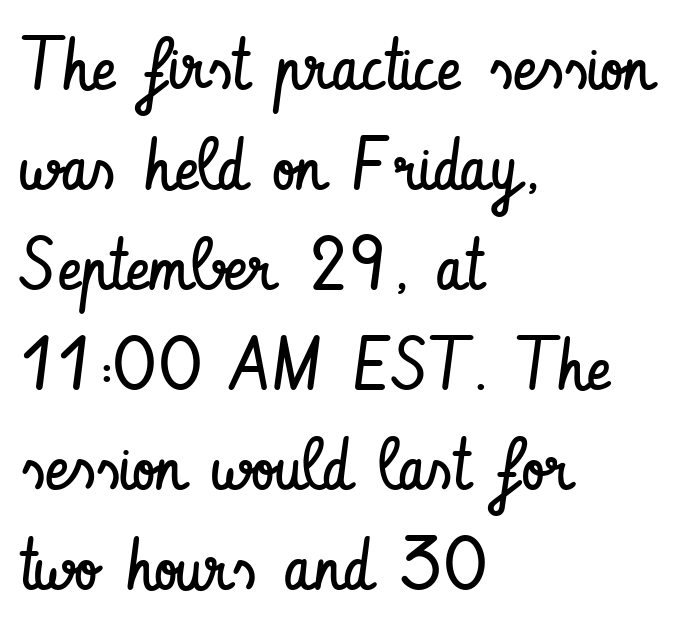
A quiet, ordinary-to-light weight characterises the typeface. You could call the tracking neutral — neither tight nor loose. Vertical strokes here are truly vertical. Look at the bottom of the vertical strokes: they stop flat, with no serifs. Each letter keeps its own natural width here, so spacing adapts to shape. Anything drawn beneath the words? Only blank space.
